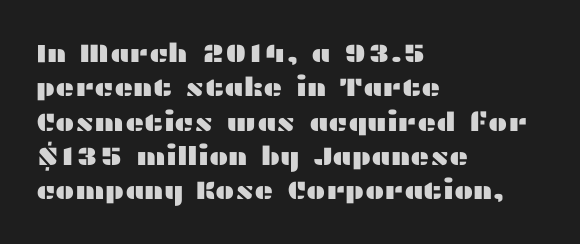
Here the glyphs are tracked normally, forming tight word shapes. Notice how the passage keeps a crisp vertical edge on the left only. A normal amount of white space separates one row of letters from the next. The string is rendered with underlining switched off.
